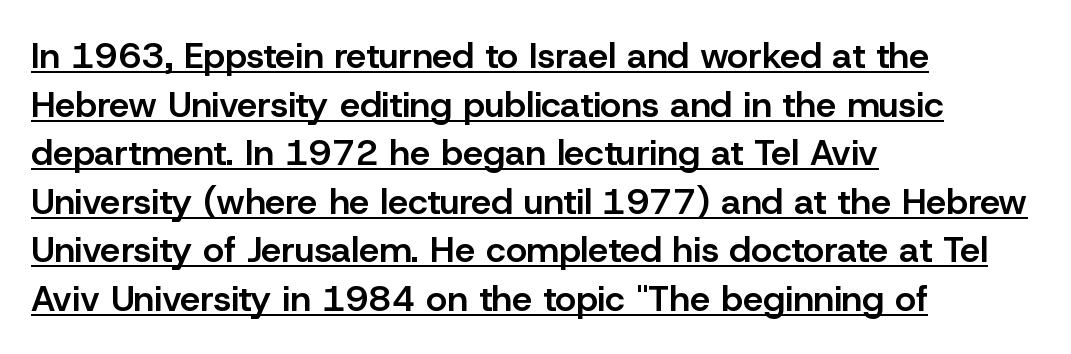
{"serif": "no", "italic": "no", "bold": "semi", "weight": "semibold", "width": "normal", "stroke_contrast": "low", "x_height": "medium", "monospaced": "no", "underline": "yes", "align": "left", "line_spacing": "normal", "line_spacing_ratio": 1.35, "letter_spacing": "normal", "letter_spacing_em": 0.0, "glyph_px": 36}
